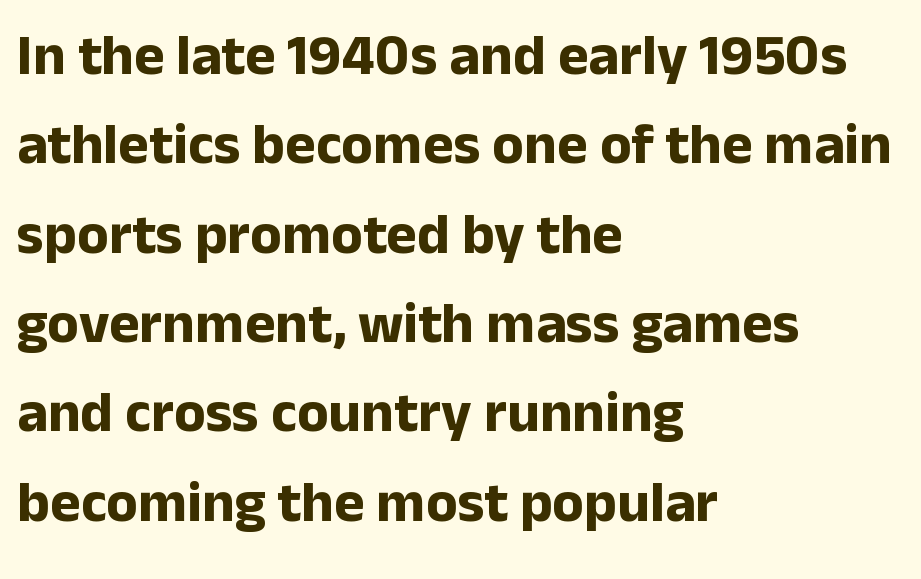
Q: Is the text bold? A: Yes.
Q: Is the text italic (slanted)? A: No, it is upright.
Q: Is the typeface a serif or a sans-serif typeface? A: Sans-serif.
Q: Is the text underlined? A: No.
Q: How is the paragraph aligned? A: Left-aligned.
Q: Is the spacing between letters normal or unusually wide? A: Normal.
Q: Is the spacing between lines tight, normal or loose? A: Normal.
Q: Width (condensed, normal, or wide)? A: Normal.
Q: Stroke contrast? A: Low.
Q: x-height? A: Medium.
Q: Monospaced? A: No.
